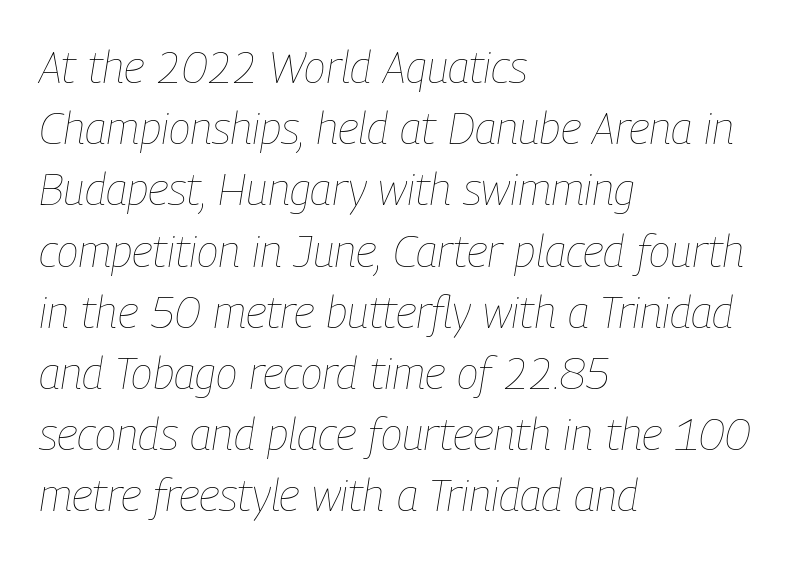
{"italic": "yes", "lean": "right", "slant_degrees": 9, "bold": "no", "weight": "thin", "width": "condensed", "stroke_contrast": "low", "x_height": "medium", "monospaced": "no", "underline": "no", "align": "left", "line_spacing": "normal", "line_spacing_ratio": 1.36, "letter_spacing": "normal", "letter_spacing_em": 0.0, "glyph_px": 45}
